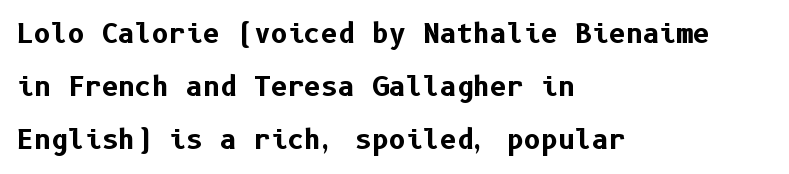
Q: Is the text bold? A: Yes.
Q: Is the text italic (slanted)? A: No, it is upright.
Q: Is the text underlined? A: No.
Q: How is the paragraph aligned? A: Left-aligned.
Q: Is the spacing between letters normal or unusually wide? A: Normal.
Q: Is the spacing between lines tight, normal or loose? A: Loose.
